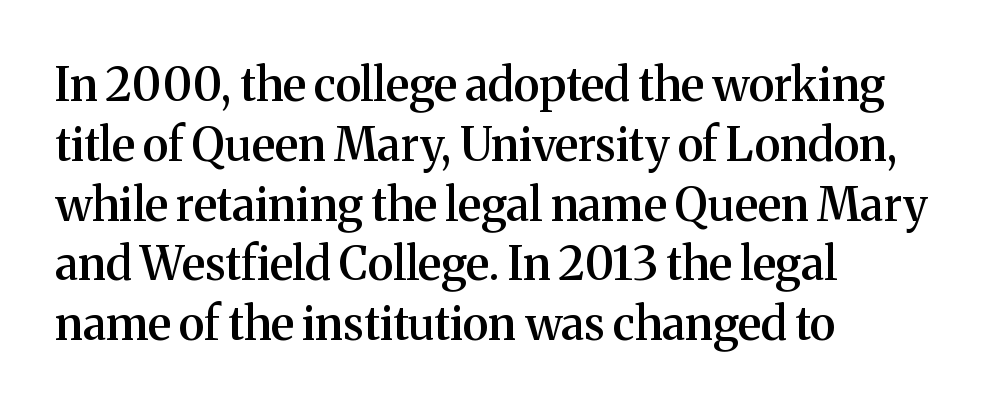
Beneath every word, the page is bare. This is the in-between weight designers call semibold or demi. Successive baselines arrive at the customary interval. The rendering uses natural spacing where letterforms have individual widths.
